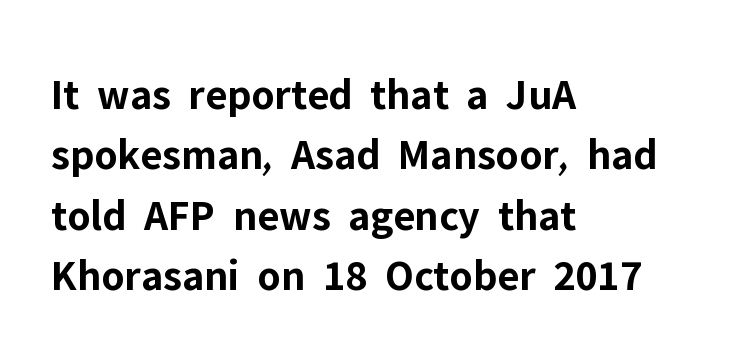
The image shows 44 px bold sans-serif type, upright; set left-aligned, normal line spacing (1.37x), normal letter spacing, not underlined; low stroke contrast and a medium x-height.
